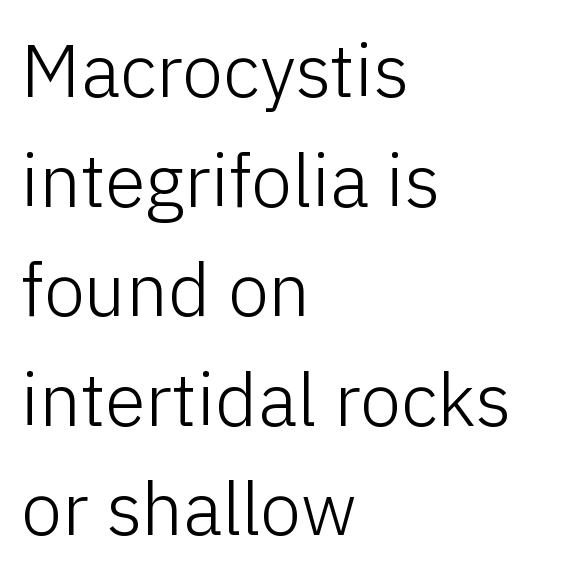
{"serif": "no", "italic": "no", "bold": "no", "weight": "light", "width": "normal", "stroke_contrast": "low", "x_height": "medium", "monospaced": "no", "underline": "no", "align": "left", "line_spacing": "normal", "line_spacing_ratio": 1.48, "letter_spacing": "normal", "letter_spacing_em": 0.0, "glyph_px": 74}
